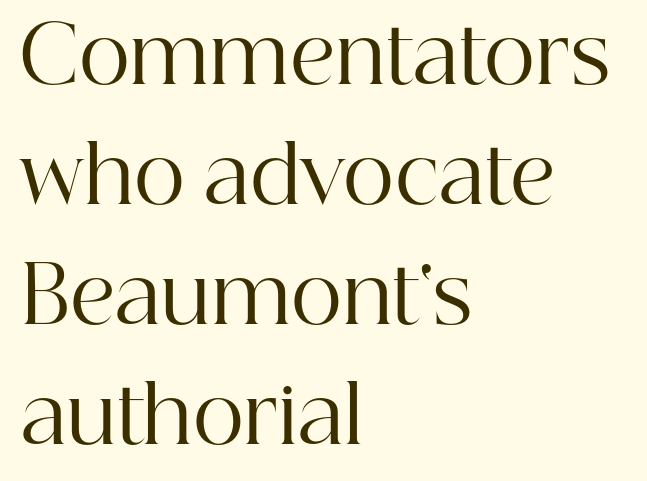
The image shows 79 px regular-weight serif type, upright; set left-aligned, normal line spacing (1.52x), normal letter spacing, not underlined; high stroke contrast and a medium x-height.
